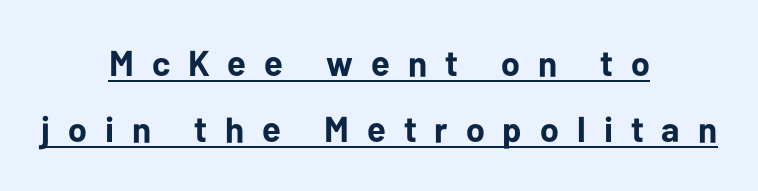
The image shows 36 px bold sans-serif type, upright; set centered, line spacing 1.84x, unusually wide letter spacing (+0.5 em), underlined; low stroke contrast and a medium x-height.
